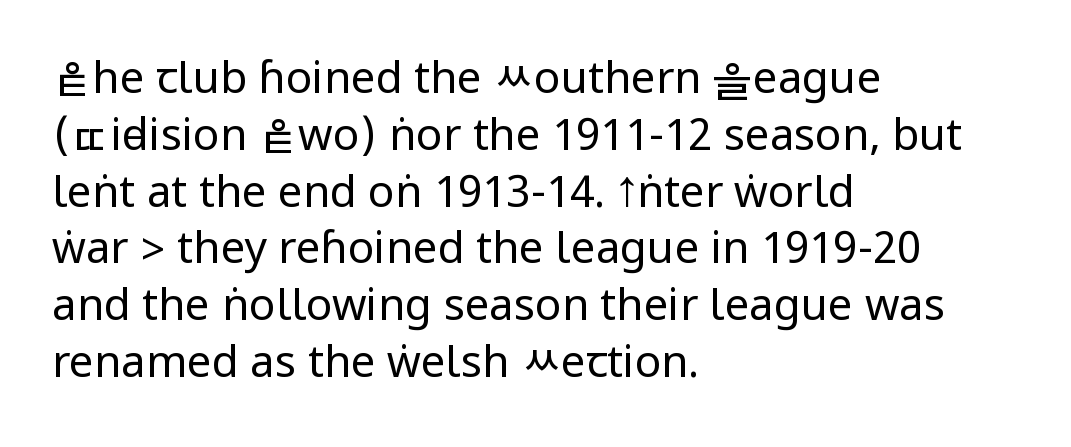
You could call the tracking neutral — neither tight nor loose. The specimen reads as upright at a glance. This block has exactly the height ordinary leading produces. Is the type heavy? It reads as light-to-regular instead.
